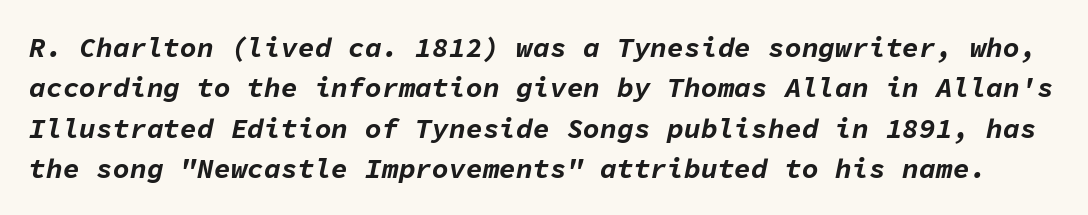
Q: Is the text bold? A: Yes.
Q: Is the text italic (slanted)? A: Yes, it leans right by about 11 degrees.
Q: Is the text underlined? A: No.
Q: Is the spacing between letters normal or unusually wide? A: Normal.
Q: Is the spacing between lines tight, normal or loose? A: Normal.
Q: Width (condensed, normal, or wide)? A: Normal.
Q: Stroke contrast? A: Low.
Q: x-height? A: Medium.
Q: Monospaced? A: Yes.
